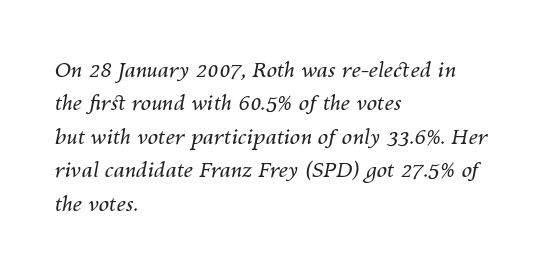
Q: Is the text bold? A: No.
Q: Is the text italic (slanted)? A: Yes, it leans right by about 10 degrees.
Q: Is the text underlined? A: No.
Q: How is the paragraph aligned? A: Left-aligned.
Q: Is the spacing between letters normal or unusually wide? A: Normal.
Q: Is the spacing between lines tight, normal or loose? A: Normal.
